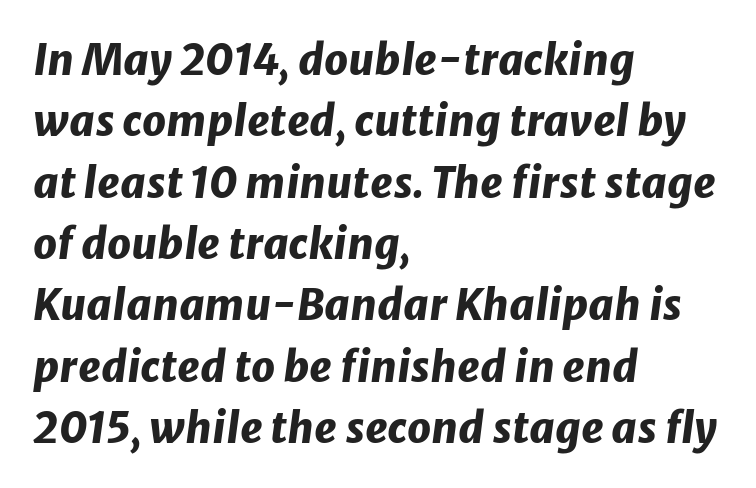
Q: Is the text bold? A: Yes.
Q: Is the text italic (slanted)? A: Yes, it leans right by about 8 degrees.
Q: Is the text underlined? A: No.
Q: How is the paragraph aligned? A: Left-aligned.
Q: Is the spacing between letters normal or unusually wide? A: Normal.
Q: Is the spacing between lines tight, normal or loose? A: Normal.
Q: Width (condensed, normal, or wide)? A: Normal.
Q: Stroke contrast? A: Low.
Q: x-height? A: Medium.
Q: Monospaced? A: No.
